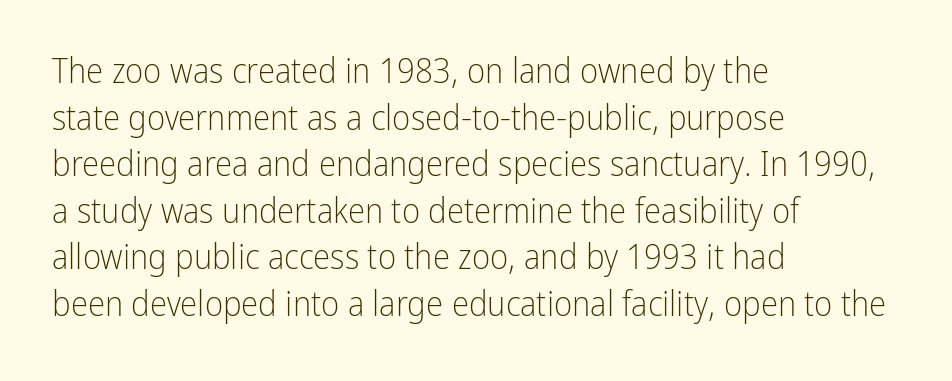
Q: Is the text bold? A: No.
Q: Is the text italic (slanted)? A: No, it is upright.
Q: Is the typeface a serif or a sans-serif typeface? A: Sans-serif.
Q: Is the text underlined? A: No.
Q: How is the paragraph aligned? A: Left-aligned.
Q: Is the spacing between letters normal or unusually wide? A: Normal.
Q: Is the spacing between lines tight, normal or loose? A: Normal.
Q: Width (condensed, normal, or wide)? A: Condensed.
Q: Stroke contrast? A: Low.
Q: x-height? A: Medium.
Q: Monospaced? A: No.
